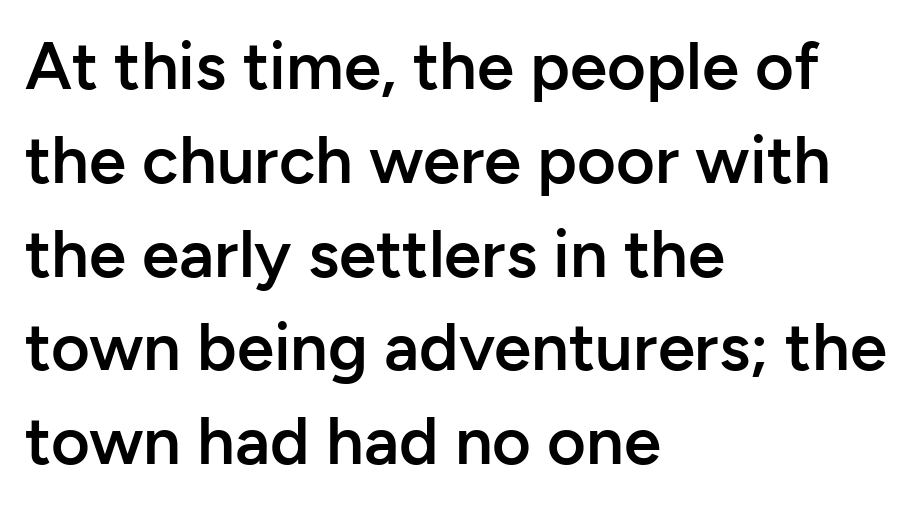
Q: Is the text bold? A: Semi-bold.
Q: Is the text italic (slanted)? A: No, it is upright.
Q: Is the typeface a serif or a sans-serif typeface? A: Sans-serif.
Q: Is the text underlined? A: No.
Q: How is the paragraph aligned? A: Left-aligned.
Q: Is the spacing between letters normal or unusually wide? A: Normal.
Q: Is the spacing between lines tight, normal or loose? A: Normal.
Q: Width (condensed, normal, or wide)? A: Normal.
Q: Stroke contrast? A: Low.
Q: x-height? A: Medium.
Q: Monospaced? A: No.
